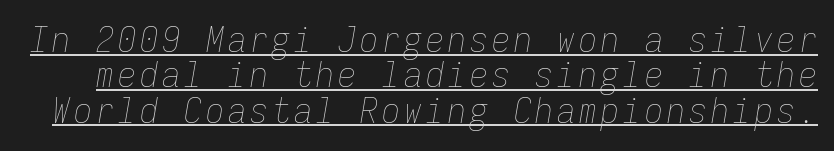
{"italic": "yes", "lean": "right", "slant_degrees": 9, "bold": "no", "weight": "thin", "width": "condensed", "stroke_contrast": "low", "x_height": "medium", "monospaced": "yes", "underline": "yes", "line_spacing": "tight", "line_spacing_ratio": 0.98, "glyph_px": 36}
